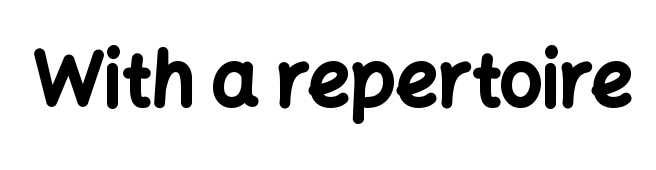
The image shows 74 px bold sans-serif type, upright; set normal letter spacing, not underlined; low stroke contrast and a medium x-height.
